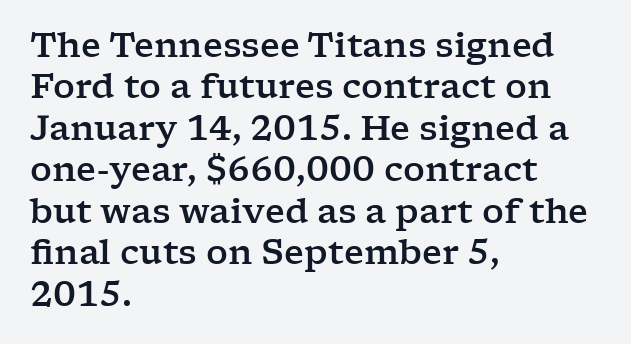
{"serif": "yes", "italic": "no", "width": "wide", "stroke_contrast": "low", "x_height": "medium", "monospaced": "no", "underline": "no", "align": "left", "line_spacing_ratio": 1.22, "letter_spacing": "normal", "letter_spacing_em": 0.0, "glyph_px": 34}
